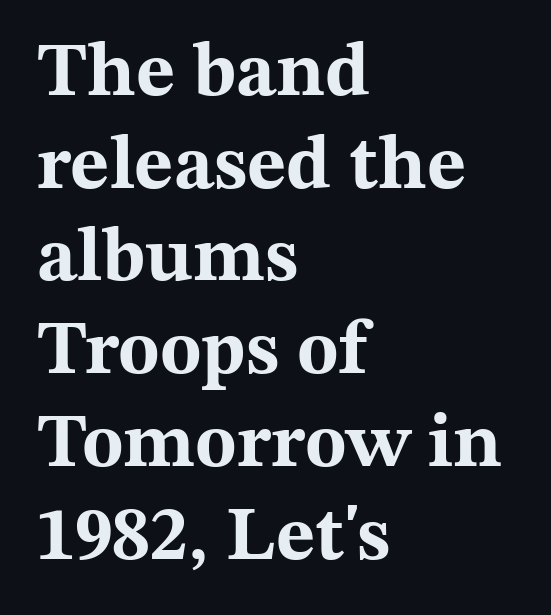
Honestly, the letter spacing is just normal — you wouldn't notice it. The specimen omits any rule beneath the text block's lines. The text block is weighted toward the left margin, trailing off unevenly rightward. What weight is shown? A full bold with thick strokes.
